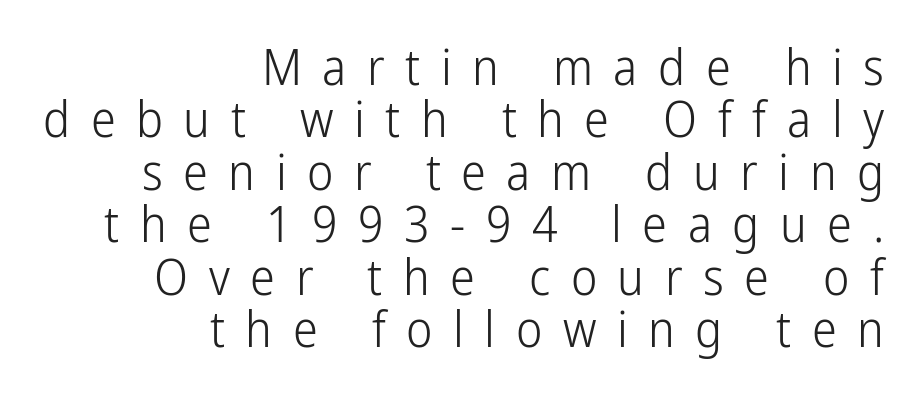
{"serif": "no", "italic": "no", "bold": "no", "weight": "light", "width": "condensed", "stroke_contrast": "low", "x_height": "medium", "monospaced": "no", "underline": "no", "align": "right", "line_spacing": "tight", "line_spacing_ratio": 1.05, "letter_spacing": "wide", "letter_spacing_em": 0.41, "glyph_px": 50}
